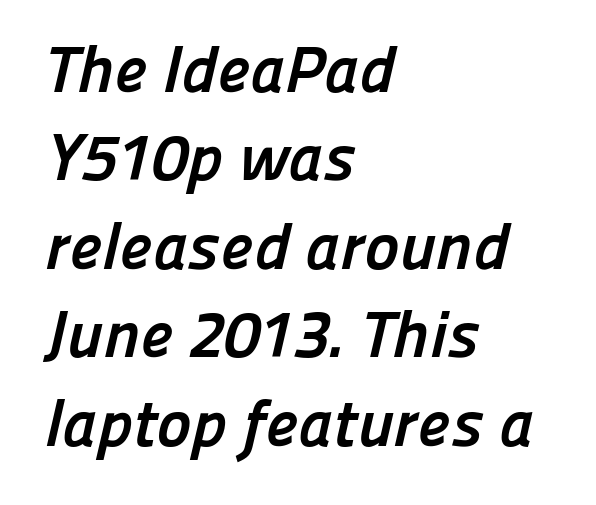
Caption: standard tracking, unaltered. Reading down the block, your eye returns to a fixed left position each line. Is the type bold? Yes — the strokes are clearly thick and heavy. Clear beneath every line of the passage. This is sans-serif lettering, the kind often seen on screens and signage. Evenly set lines give the paragraph a standard silhouette.
